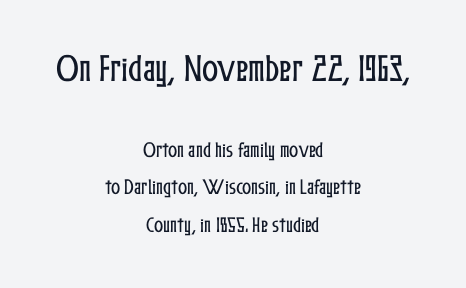
{"italic": "no", "width": "condensed", "stroke_contrast": "low", "x_height": "medium", "monospaced": "no", "underline": "no", "align": "center", "line_spacing": "loose", "line_spacing_ratio": 2.22, "letter_spacing": "normal", "letter_spacing_em": 0.0, "larger_block": "first", "size_ratio": 1.76, "glyph_px": 30}
